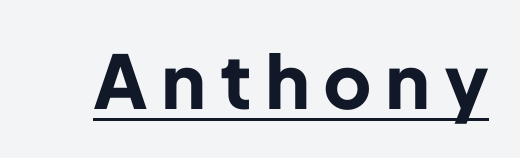
{"serif": "no", "italic": "no", "bold": "yes", "weight": "bold", "width": "normal", "stroke_contrast": "low", "x_height": "medium", "monospaced": "no", "underline": "yes", "letter_spacing": "wide", "letter_spacing_em": 0.21, "glyph_px": 74}
